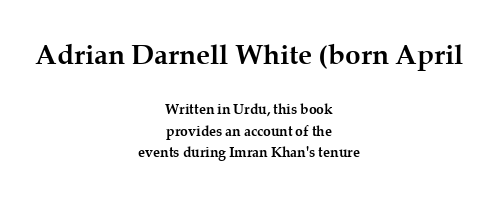
Q: Is the text bold? A: Yes.
Q: Is the text italic (slanted)? A: No, it is upright.
Q: Is the typeface a serif or a sans-serif typeface? A: Serif.
Q: Is the text underlined? A: No.
Q: How is the paragraph aligned? A: Centered.
Q: Is the spacing between letters normal or unusually wide? A: Normal.
Q: Is the spacing between lines tight, normal or loose? A: Normal.
Q: Which block of text is set in a larger size, the first (top) or the second (bottom)? A: The first (top) one.
Q: Width (condensed, normal, or wide)? A: Normal.
Q: Stroke contrast? A: Medium.
Q: x-height? A: Medium.
Q: Monospaced? A: No.
